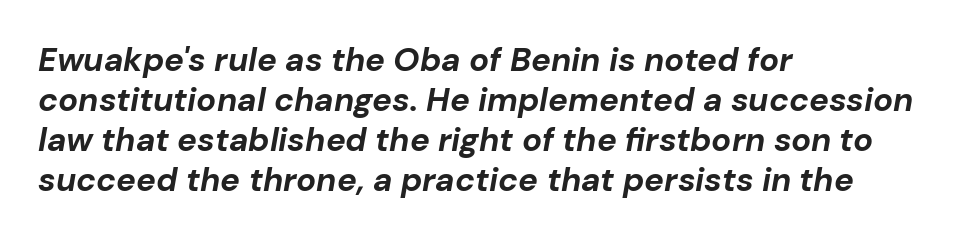
The image shows 33 px bold type, italic (leaning right); set left-aligned, line spacing 1.21x, normal letter spacing, not underlined; low stroke contrast and a medium x-height.
